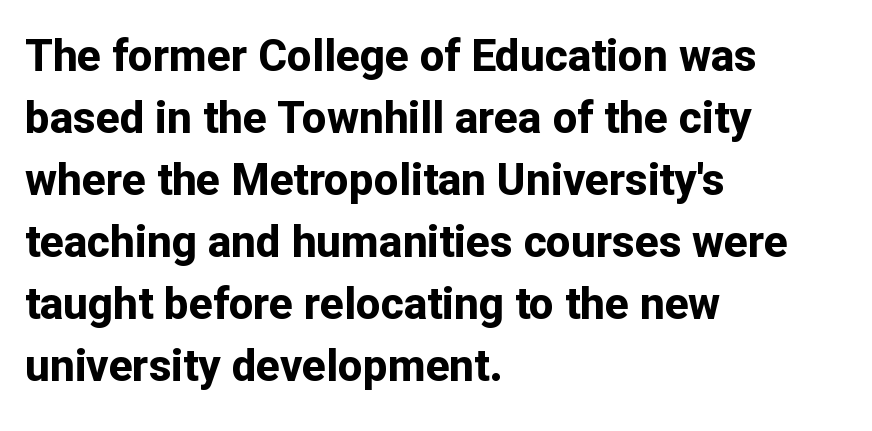
{"serif": "no", "italic": "no", "bold": "yes", "weight": "bold", "width": "normal", "stroke_contrast": "low", "x_height": "medium", "monospaced": "no", "underline": "no", "align": "left", "line_spacing": "normal", "line_spacing_ratio": 1.41, "letter_spacing": "normal", "letter_spacing_em": 0.0, "glyph_px": 44}
